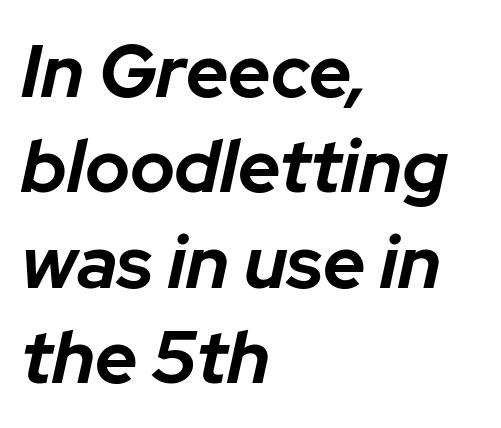
Q: Is the text bold? A: Yes.
Q: Is the text italic (slanted)? A: Yes, it leans right by about 12 degrees.
Q: Is the text underlined? A: No.
Q: How is the paragraph aligned? A: Left-aligned.
Q: Is the spacing between letters normal or unusually wide? A: Normal.
Q: Is the spacing between lines tight, normal or loose? A: Normal.
Q: Width (condensed, normal, or wide)? A: Normal.
Q: Stroke contrast? A: Low.
Q: x-height? A: Medium.
Q: Monospaced? A: No.
